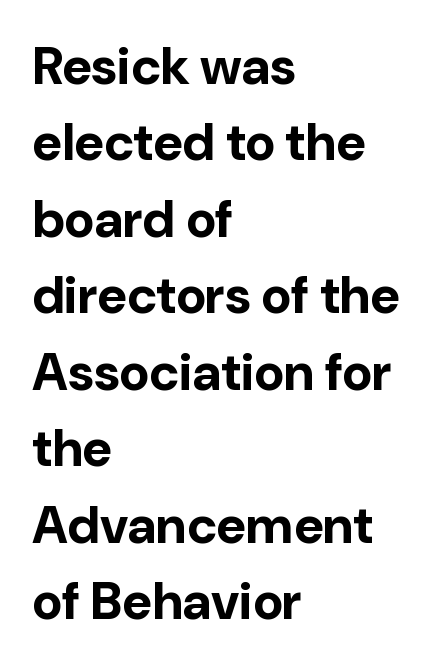
The image shows 52 px bold sans-serif type, upright; set left-aligned, normal line spacing (1.47x), normal letter spacing, not underlined; low stroke contrast and a medium x-height.
